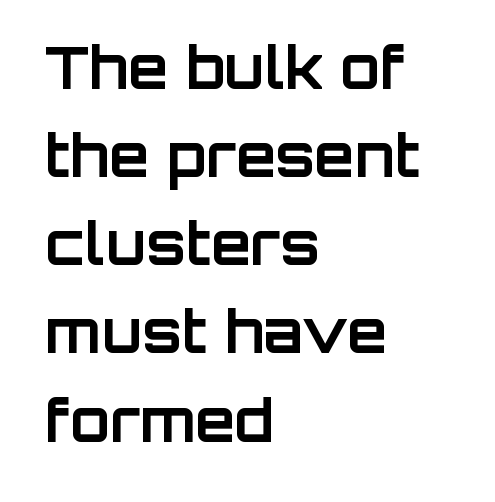
Q: Is the text bold? A: Yes.
Q: Is the text italic (slanted)? A: No, it is upright.
Q: Is the typeface a serif or a sans-serif typeface? A: Sans-serif.
Q: Is the text underlined? A: No.
Q: How is the paragraph aligned? A: Left-aligned.
Q: Is the spacing between letters normal or unusually wide? A: Normal.
Q: Is the spacing between lines tight, normal or loose? A: Normal.
Q: Width (condensed, normal, or wide)? A: Normal.
Q: Stroke contrast? A: Low.
Q: x-height? A: Large.
Q: Monospaced? A: No.
